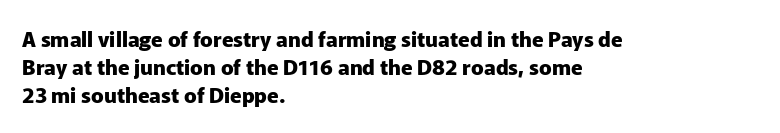
Anything drawn beneath the words? Only blank space. Evenly set lines give the paragraph a standard silhouette. In CSS terms this would be text-align: left. The font's upright variant was chosen for this text. Strokes here are thick enough to call this a true bold.
